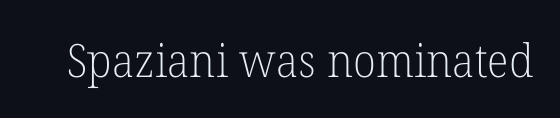
The image shows 46 px light serif type, upright; set normal letter spacing, not underlined; low stroke contrast and a medium x-height.
